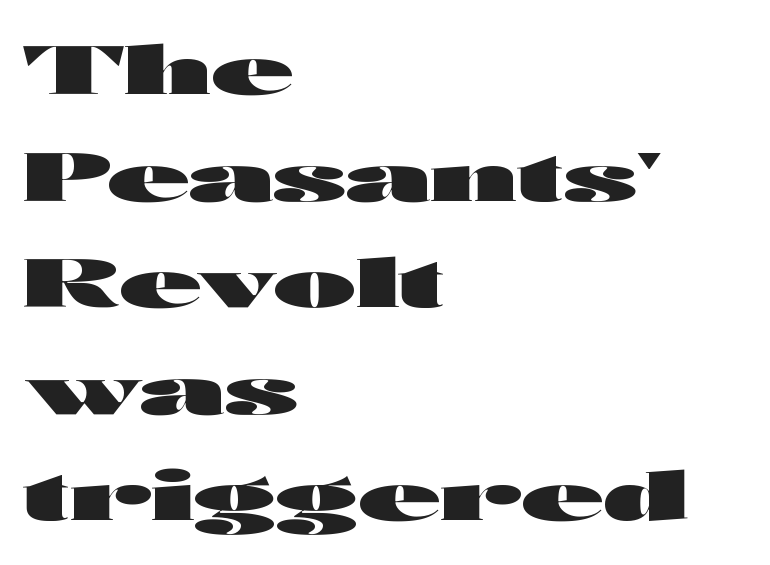
{"serif": "no", "italic": "no", "bold": "yes", "weight": "heavy", "width": "wide", "stroke_contrast": "high", "x_height": "medium", "monospaced": "no", "underline": "no", "align": "left", "line_spacing": "normal", "line_spacing_ratio": 1.59, "letter_spacing": "normal", "letter_spacing_em": 0.0, "glyph_px": 67}
